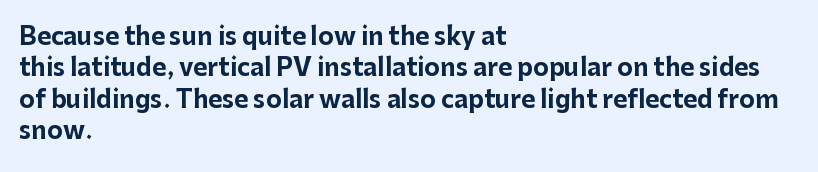
Caption: standard tracking, unaltered. In CSS terms this would be text-align: left. Unlike italic type, these characters show no tilt at all. A dark, heavy texture on the line: the type is bold.
